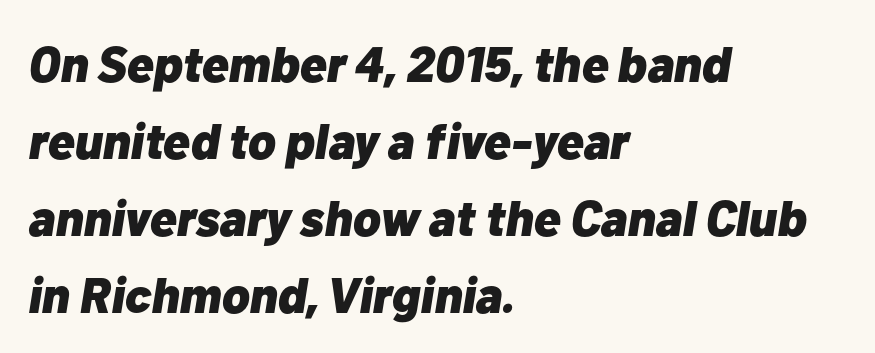
Q: Is the text bold? A: Yes.
Q: Is the text italic (slanted)? A: Yes, it leans right by about 10 degrees.
Q: Is the text underlined? A: No.
Q: How is the paragraph aligned? A: Left-aligned.
Q: Is the spacing between letters normal or unusually wide? A: Normal.
Q: Is the spacing between lines tight, normal or loose? A: Normal.
Q: Width (condensed, normal, or wide)? A: Normal.
Q: Stroke contrast? A: Low.
Q: x-height? A: Medium.
Q: Monospaced? A: No.
